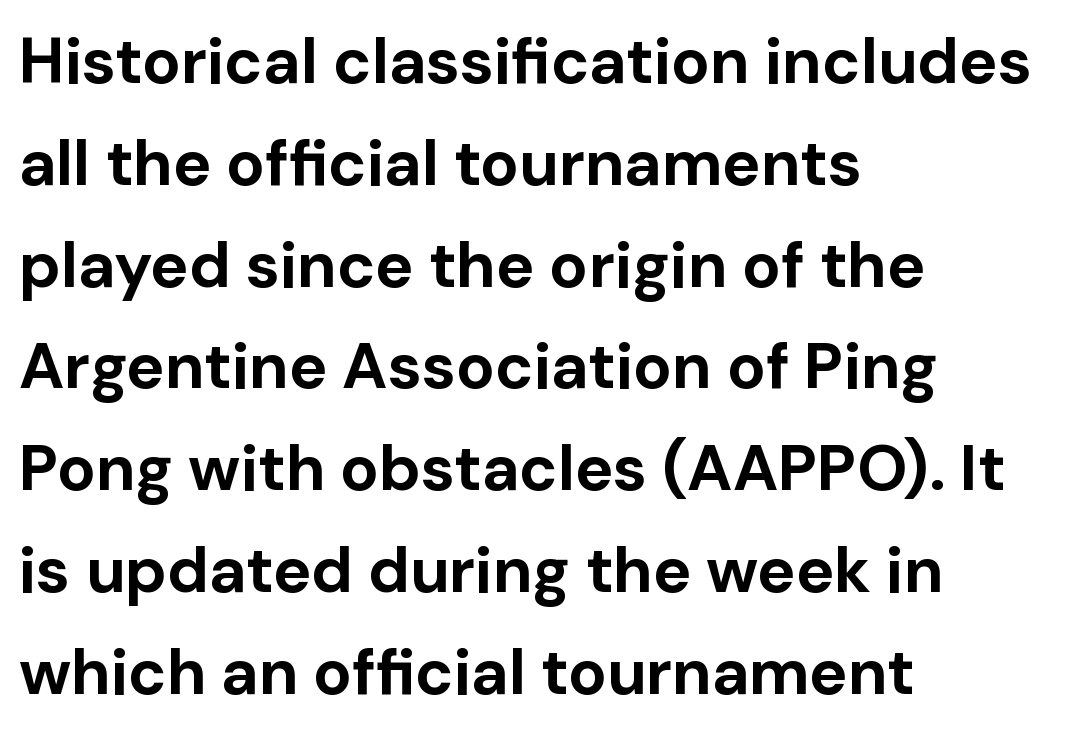
Q: Is the text bold? A: Yes.
Q: Is the text italic (slanted)? A: No, it is upright.
Q: Is the typeface a serif or a sans-serif typeface? A: Sans-serif.
Q: Is the text underlined? A: No.
Q: How is the paragraph aligned? A: Left-aligned.
Q: Is the spacing between letters normal or unusually wide? A: Normal.
Q: Is the spacing between lines tight, normal or loose? A: Normal.
Q: Width (condensed, normal, or wide)? A: Normal.
Q: Stroke contrast? A: Low.
Q: x-height? A: Medium.
Q: Monospaced? A: No.
